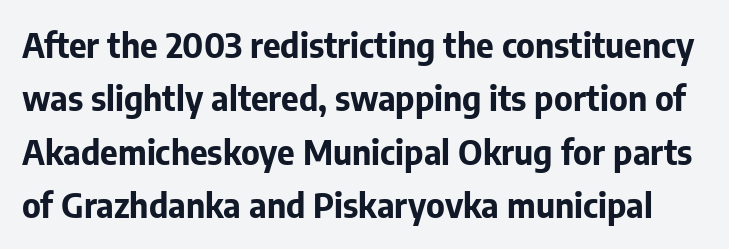
Does the type have serifs? No, each stem ends abruptly. Heavy, bold letterforms. Type without underlining. The tracking reads as untouched default to a designer's eye. These lines are rendered in a variable-pitch font.
